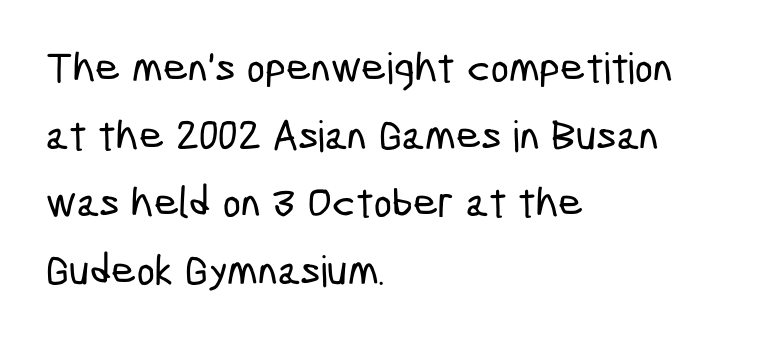
The image shows 43 px condensed sans-serif type; set left-aligned, normal line spacing (1.57x), normal letter spacing, not underlined; low stroke contrast and a medium x-height.
